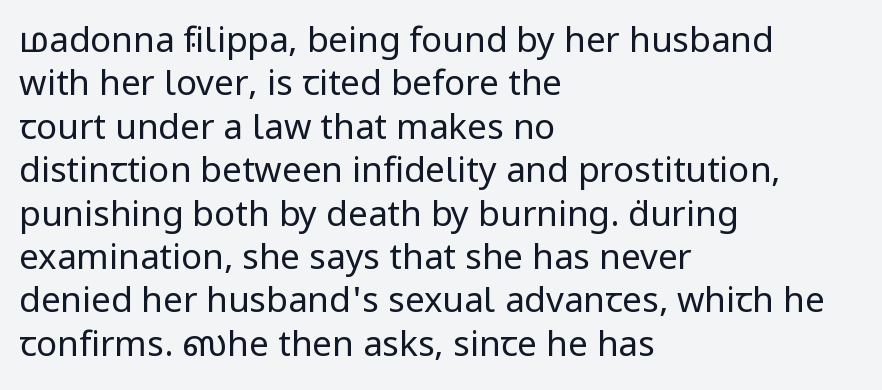
{"serif": "no", "italic": "no", "bold": "no", "weight": "regular", "width": "normal", "stroke_contrast": "low", "x_height": "medium", "monospaced": "no", "underline": "no", "align": "left", "line_spacing_ratio": 1.24, "letter_spacing": "normal", "letter_spacing_em": 0.0, "glyph_px": 35}
